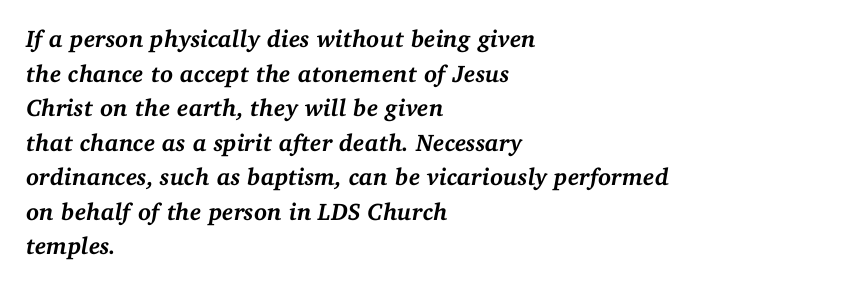
The image shows 24 px bold type, italic (leaning right); set left-aligned, normal line spacing (1.44x), normal letter spacing, not underlined.
